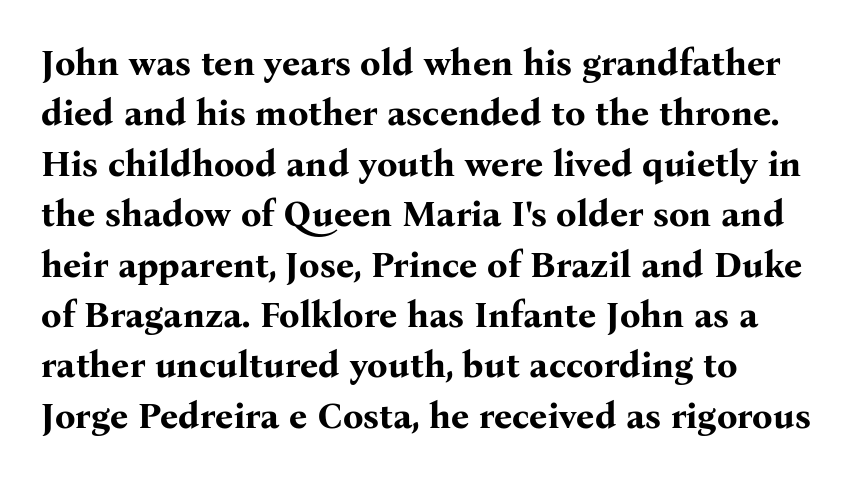
The tracking reads as untouched default to a designer's eye. It's the straight-up-and-down kind of type. The rendering uses natural spacing where letterforms have individual widths. The block of text has a typical density, with ordinary space between rows.
